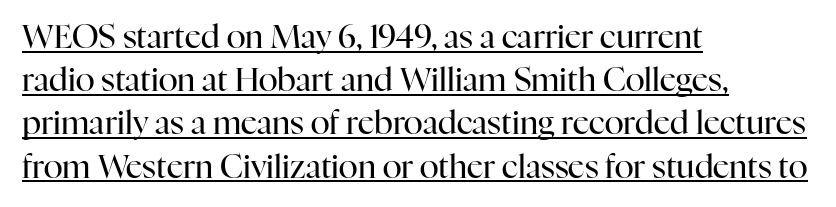
The letters advance in unequal steps, a hallmark of proportional type. Characters follow at the spacing the type designer built in. The typesetter has applied underlining to the passage shown. Characters remain perfectly vertical along every line.
